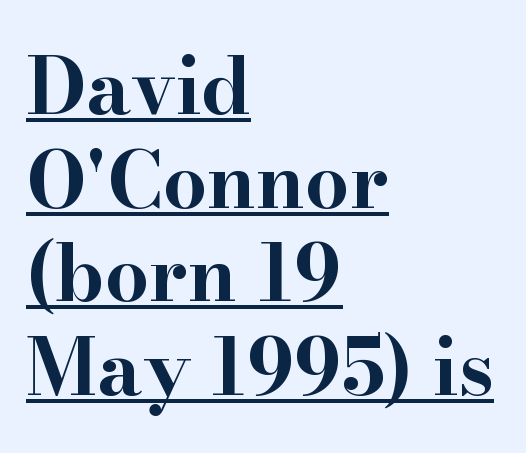
The image shows 78 px bold, wide serif type, upright; set left-aligned, line spacing 1.2x, normal letter spacing, underlined; high stroke contrast and a small x-height.
